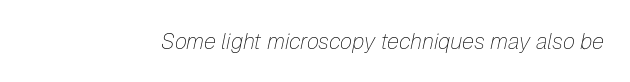
The image shows 22 px text type, italic (leaning right); set normal letter spacing, not underlined.
